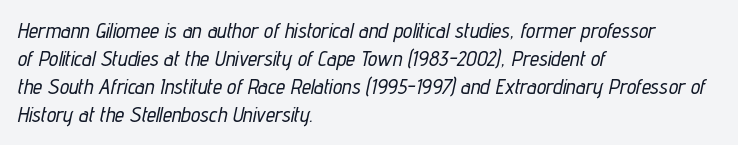
Q: Is the text italic (slanted)? A: Yes, it leans right by about 12 degrees.
Q: Is the text underlined? A: No.
Q: How is the paragraph aligned? A: Left-aligned.
Q: Is the spacing between letters normal or unusually wide? A: Normal.
Q: Is the spacing between lines tight, normal or loose? A: Normal.
